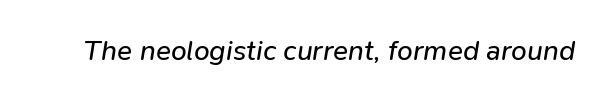
Q: Is the text bold? A: No.
Q: Is the text italic (slanted)? A: Yes, it leans right by about 9 degrees.
Q: Is the text underlined? A: No.
Q: Is the spacing between letters normal or unusually wide? A: Normal.
Q: Width (condensed, normal, or wide)? A: Normal.
Q: Stroke contrast? A: Low.
Q: x-height? A: Medium.
Q: Monospaced? A: No.
